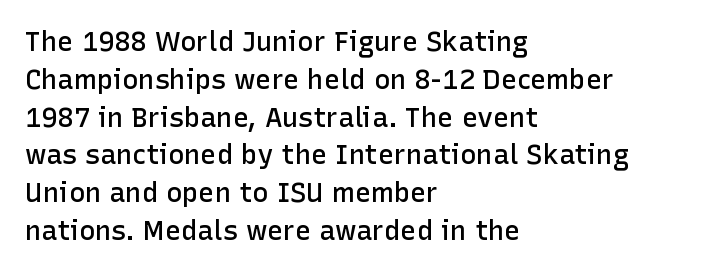
{"italic": "no", "bold": "semi", "underline": "no", "align": "left", "line_spacing": "normal", "line_spacing_ratio": 1.4, "letter_spacing": "normal", "letter_spacing_em": 0.0, "glyph_px": 27}
